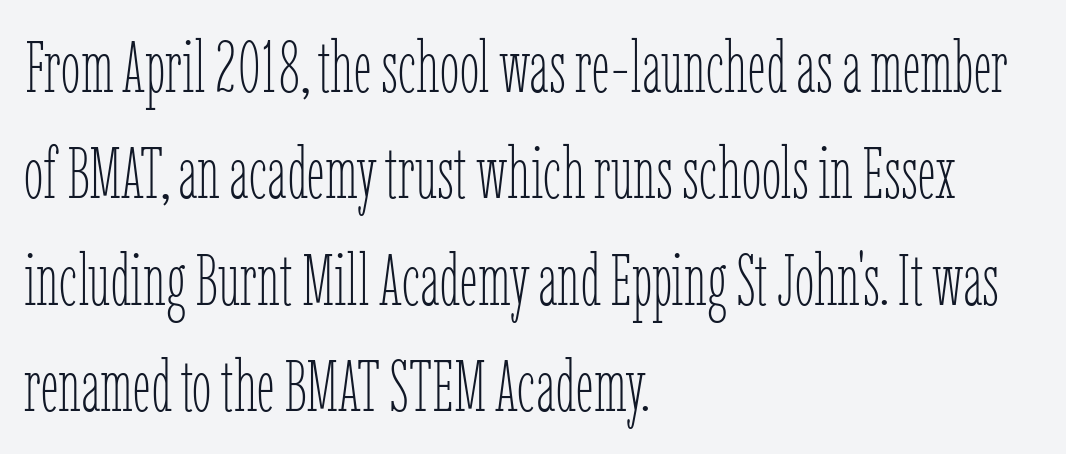
The image shows 71 px thin, condensed type, upright; set left-aligned, normal line spacing (1.5x), normal letter spacing, not underlined; low stroke contrast and a medium x-height.
